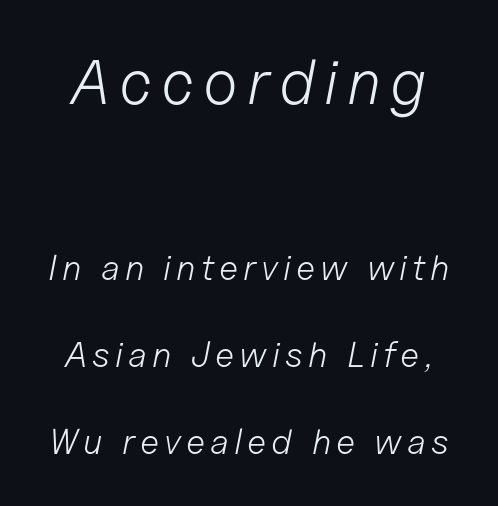
{"italic": "yes", "lean": "right", "slant_degrees": 11, "bold": "no", "weight": "light", "width": "normal", "stroke_contrast": "low", "x_height": "medium", "monospaced": "no", "underline": "no", "line_spacing": "loose", "line_spacing_ratio": 2.41, "larger_block": "first", "size_ratio": 1.75, "glyph_px": 63}
